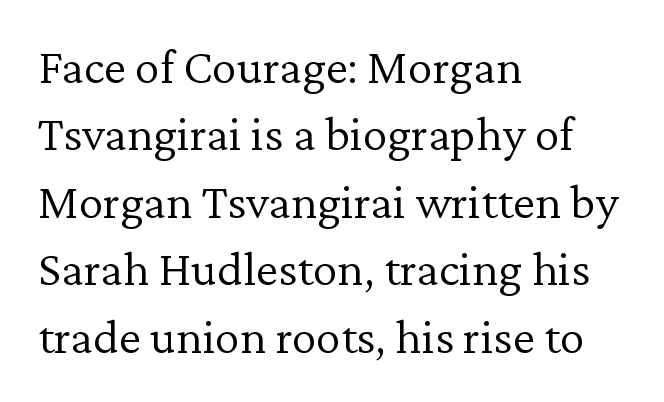
{"serif": "yes", "italic": "no", "bold": "no", "weight": "light", "width": "normal", "stroke_contrast": "low", "x_height": "medium", "monospaced": "no", "underline": "no", "align": "left", "line_spacing": "normal", "line_spacing_ratio": 1.35, "letter_spacing": "normal", "letter_spacing_em": 0.0, "glyph_px": 50}
